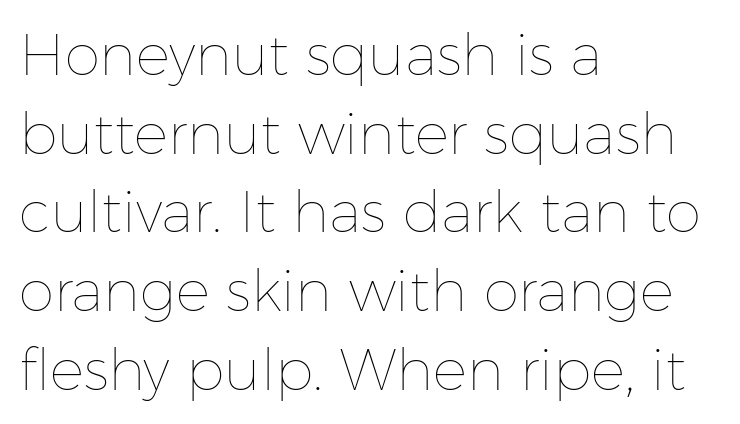
The image shows 57 px thin type, upright; set left-aligned, normal line spacing (1.38x), normal letter spacing, not underlined; low stroke contrast and a medium x-height.
